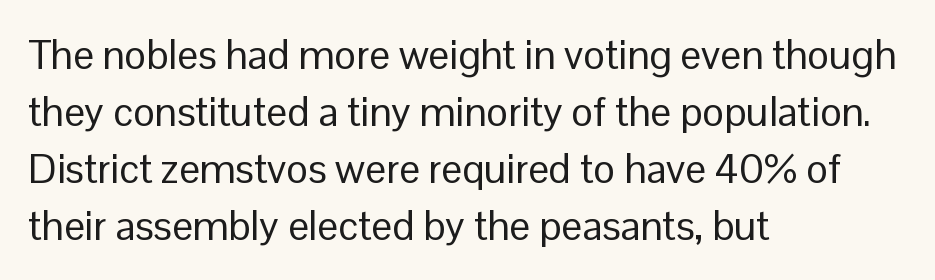
{"serif": "no", "italic": "no", "bold": "no", "weight": "regular", "width": "normal", "stroke_contrast": "low", "x_height": "medium", "monospaced": "no", "underline": "no", "align": "left", "line_spacing": "normal", "line_spacing_ratio": 1.39, "letter_spacing": "normal", "letter_spacing_em": 0.0, "glyph_px": 41}
